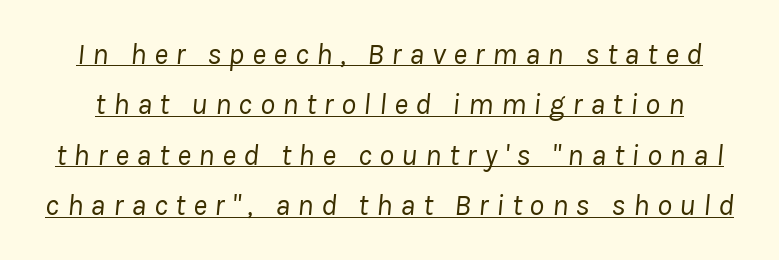
Q: Is the text bold? A: No.
Q: Is the text italic (slanted)? A: Yes, it leans right by about 8 degrees.
Q: Is the text underlined? A: Yes.
Q: Is the spacing between letters normal or unusually wide? A: Unusually wide.
Q: Is the spacing between lines tight, normal or loose? A: Normal.
Q: Width (condensed, normal, or wide)? A: Normal.
Q: Stroke contrast? A: Low.
Q: x-height? A: Medium.
Q: Monospaced? A: No.
